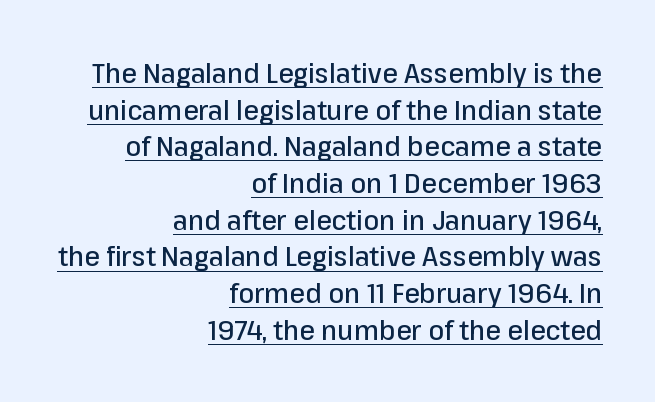
The image shows 28 px sans-serif type, upright; set right-aligned, normal line spacing (1.31x), normal letter spacing, underlined; low stroke contrast and a medium x-height.
